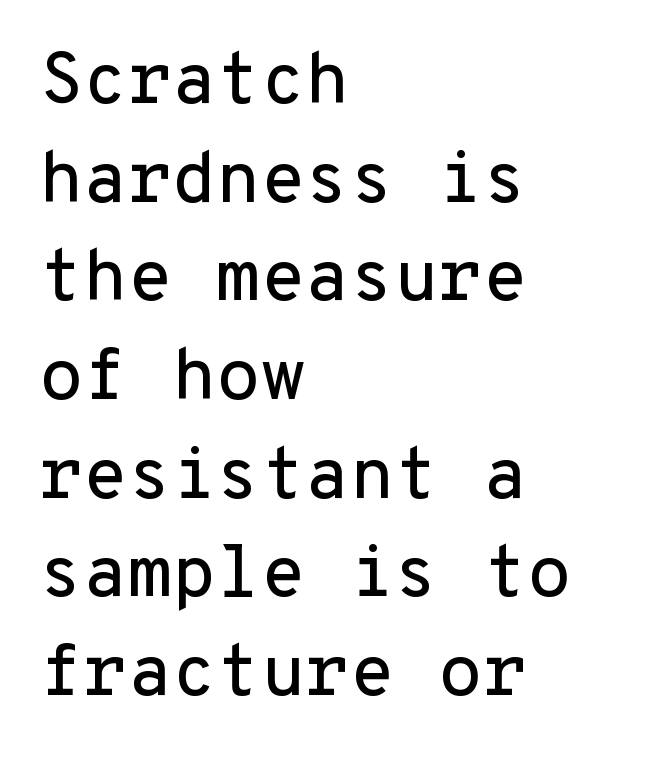
The typography opts for an upright posture over an oblique one. Regarding leading, the lines here are spaced in the standard way. The ragged edge is on the right, which tells us the setting is flush left. Plain, unruled lines of type.
